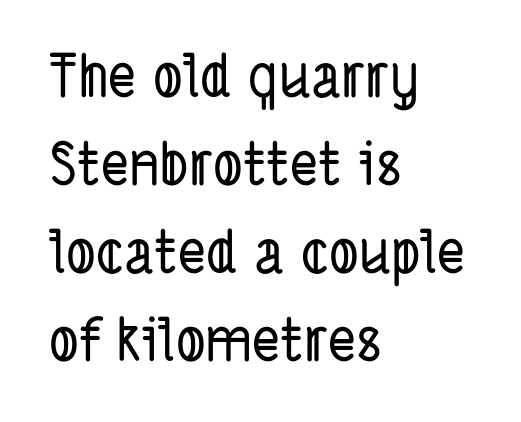
The image shows 59 px condensed sans-serif type; set left-aligned, normal line spacing (1.49x), normal letter spacing, not underlined; low stroke contrast and a medium x-height.
